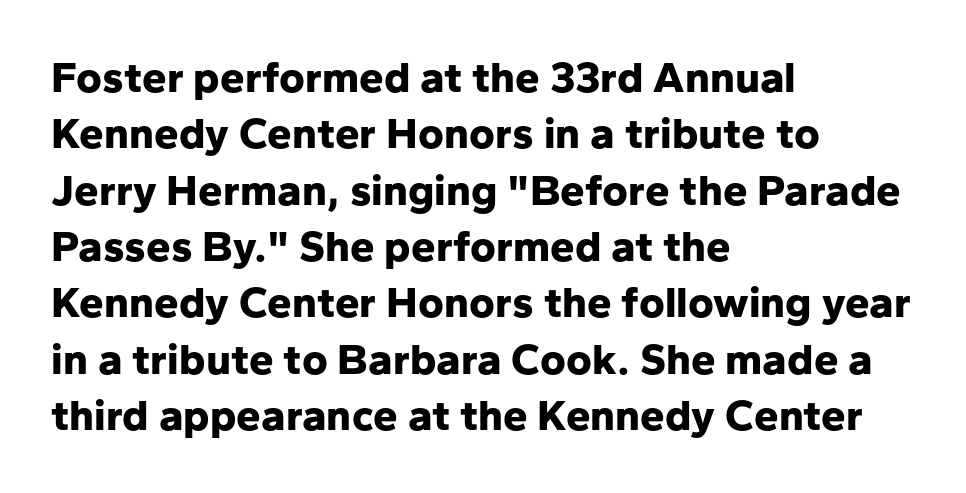
{"serif": "no", "italic": "no", "bold": "yes", "weight": "bold", "width": "normal", "stroke_contrast": "low", "x_height": "medium", "monospaced": "no", "underline": "no", "align": "left", "line_spacing": "normal", "line_spacing_ratio": 1.28, "letter_spacing": "normal", "letter_spacing_em": 0.0, "glyph_px": 44}
